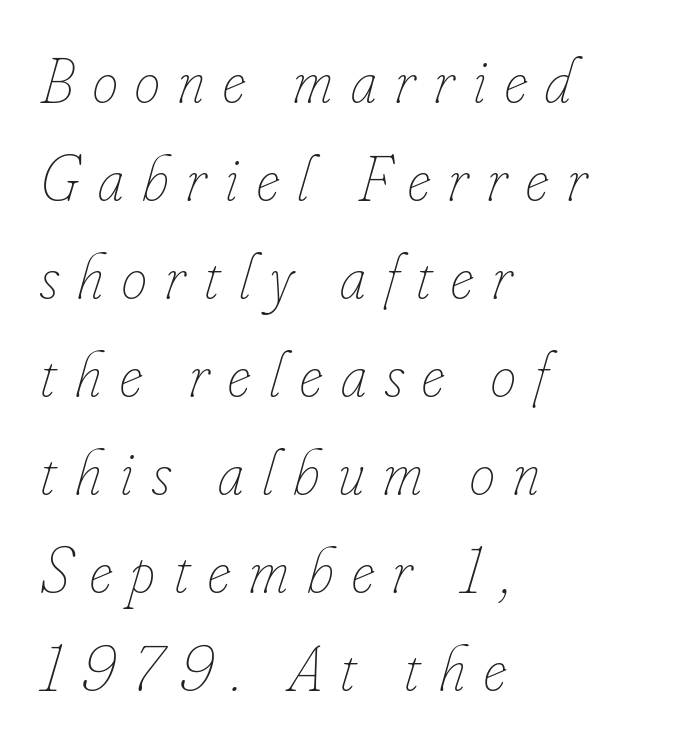
{"italic": "yes", "lean": "right", "slant_degrees": 16, "bold": "no", "weight": "thin", "width": "condensed", "stroke_contrast": "low", "x_height": "small", "monospaced": "no", "underline": "no", "align": "left", "line_spacing": "normal", "line_spacing_ratio": 1.53, "letter_spacing": "wide", "letter_spacing_em": 0.29, "glyph_px": 64}
